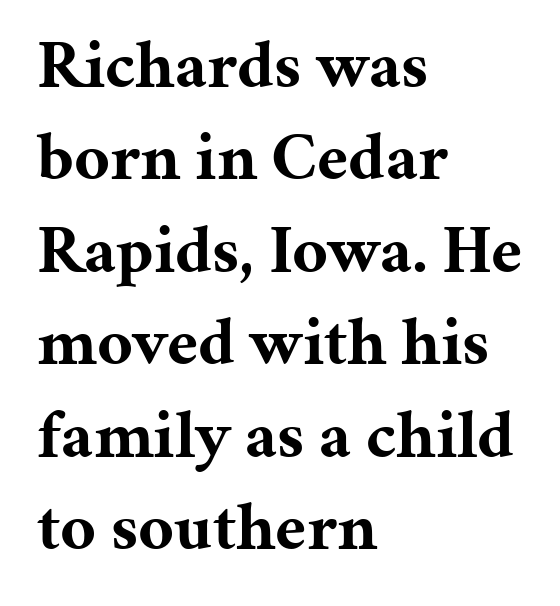
The strokes are fattened all the way to bold. These lines are rendered in a variable-pitch font. Stroke terminals: seriffed. Any mark beneath the type? The region is blank.
